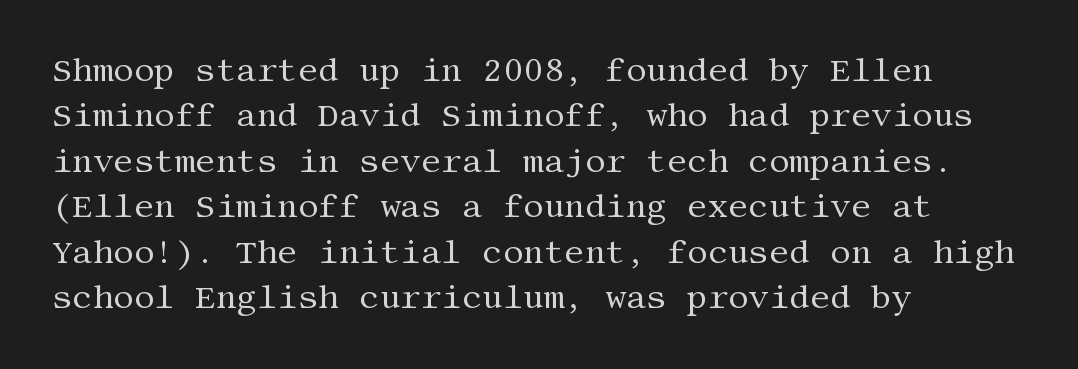
Q: Is the text bold? A: No.
Q: Is the text italic (slanted)? A: No, it is upright.
Q: Is the typeface a serif or a sans-serif typeface? A: Serif.
Q: Is the text underlined? A: No.
Q: How is the paragraph aligned? A: Left-aligned.
Q: Is the spacing between letters normal or unusually wide? A: Normal.
Q: Is the spacing between lines tight, normal or loose? A: Normal.
Q: Width (condensed, normal, or wide)? A: Normal.
Q: Stroke contrast? A: Medium.
Q: x-height? A: Large.
